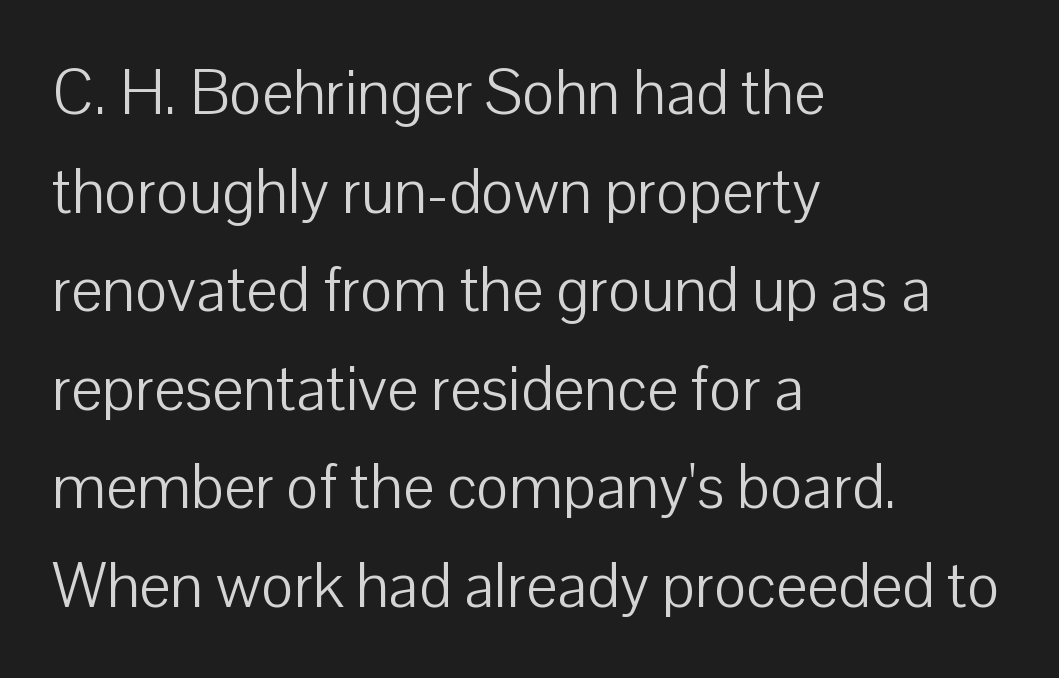
The image shows 62 px light sans-serif type, upright; set left-aligned, normal line spacing (1.59x), normal letter spacing, not underlined; low stroke contrast and a medium x-height.
